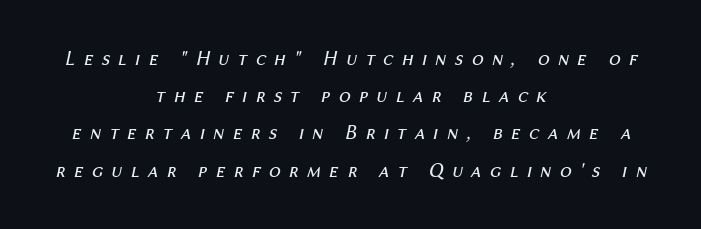
{"italic": "yes", "lean": "right", "slant_degrees": 12, "bold": "no", "underline": "no", "align": "center", "line_spacing_ratio": 1.77, "letter_spacing": "wide", "letter_spacing_em": 0.39, "glyph_px": 21}
